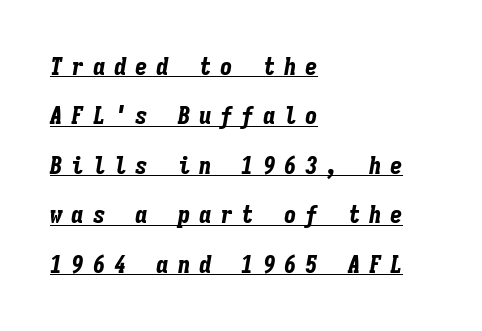
{"italic": "yes", "lean": "right", "slant_degrees": 9, "bold": "yes", "underline": "yes", "align": "left", "line_spacing": "loose", "line_spacing_ratio": 1.98, "letter_spacing": "wide", "letter_spacing_em": 0.35, "glyph_px": 25}
